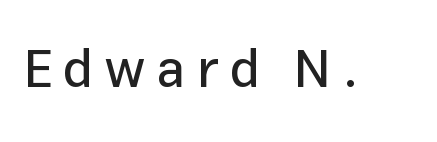
{"serif": "no", "italic": "no", "width": "normal", "stroke_contrast": "low", "x_height": "medium", "monospaced": "no", "underline": "no", "letter_spacing": "wide", "letter_spacing_em": 0.2, "glyph_px": 54}
